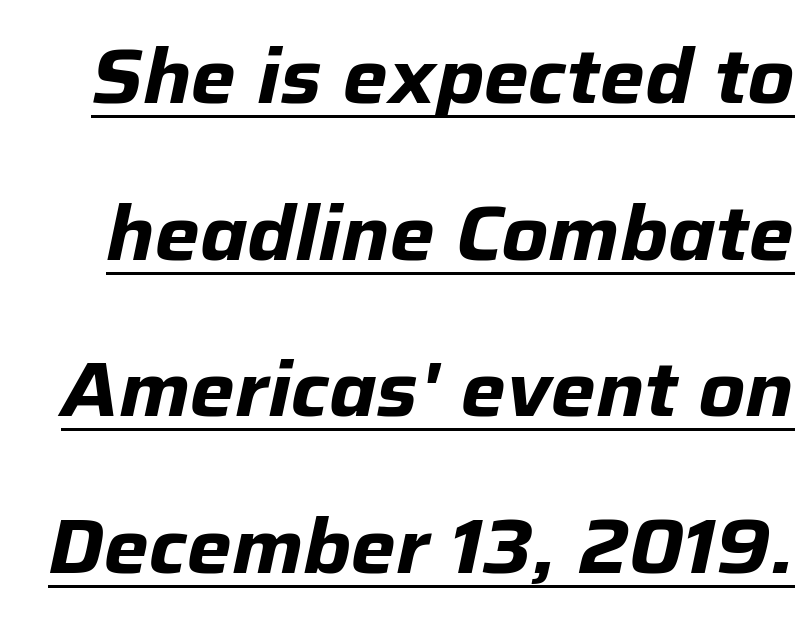
{"italic": "yes", "lean": "right", "slant_degrees": 12, "bold": "yes", "weight": "bold", "width": "normal", "stroke_contrast": "low", "x_height": "medium", "monospaced": "no", "underline": "yes", "line_spacing": "loose", "line_spacing_ratio": 2.06, "letter_spacing": "normal", "letter_spacing_em": 0.0, "glyph_px": 76}
